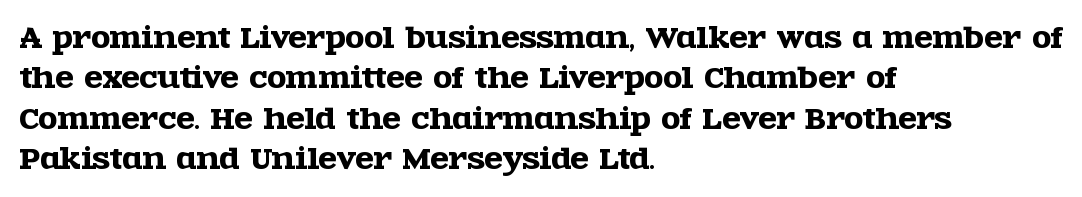
No italicization has been applied; the sample stays upright. This block has exactly the height ordinary leading produces. Students, note that the glyphs here touch the page at normal intervals. Typeset ragged right — the left edge is the straight one.
